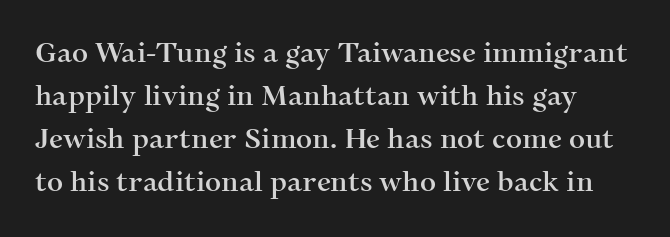
The image shows 28 px serif type, upright; set normal line spacing (1.54x), normal letter spacing, not underlined; medium stroke contrast and a medium x-height.
